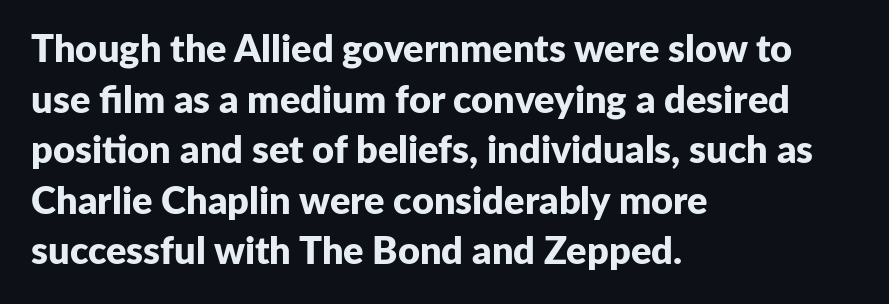
Q: Is the text bold? A: Yes.
Q: Is the text italic (slanted)? A: No, it is upright.
Q: Is the typeface a serif or a sans-serif typeface? A: Sans-serif.
Q: Is the text underlined? A: No.
Q: How is the paragraph aligned? A: Left-aligned.
Q: Is the spacing between letters normal or unusually wide? A: Normal.
Q: Is the spacing between lines tight, normal or loose? A: Normal.
Q: Width (condensed, normal, or wide)? A: Normal.
Q: Stroke contrast? A: Low.
Q: x-height? A: Medium.
Q: Monospaced? A: No.
